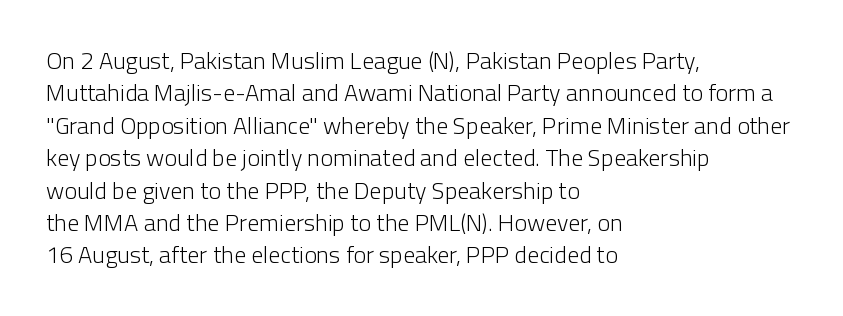
{"italic": "no", "bold": "no", "underline": "no", "align": "left", "line_spacing": "normal", "line_spacing_ratio": 1.35, "letter_spacing": "normal", "letter_spacing_em": 0.0, "glyph_px": 24}
